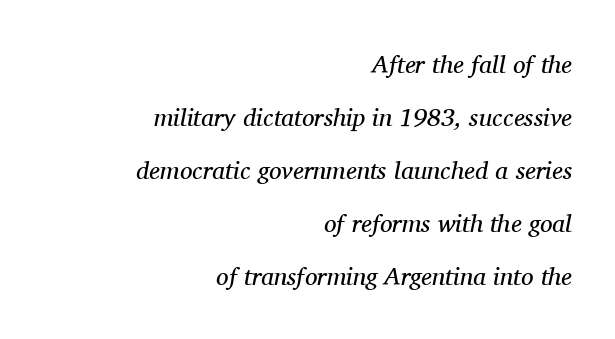
The image shows 25 px text type, italic (leaning right); set right-aligned, loose line spacing (2.12x), normal letter spacing, not underlined.
